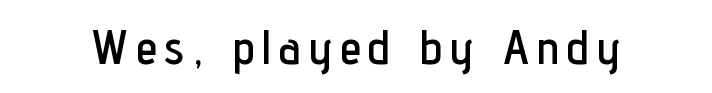
{"serif": "no", "italic": "no", "width": "condensed", "stroke_contrast": "low", "x_height": "medium", "monospaced": "no", "underline": "no", "glyph_px": 48}
